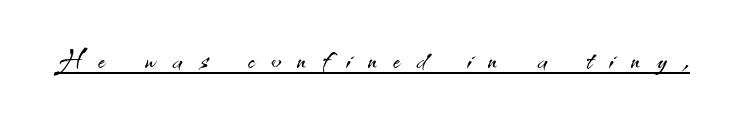
Character widths vary here, with narrow letters taking less room than wide ones. Underlining? Definitely there. Unbolded letterforms with no extra heft. In terms of letterform style, serifs are entirely absent.
